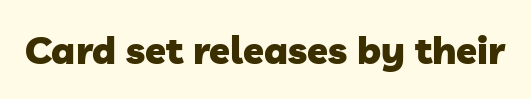
The image shows 38 px heavy sans-serif type; set normal letter spacing, not underlined; low stroke contrast and a medium x-height.
